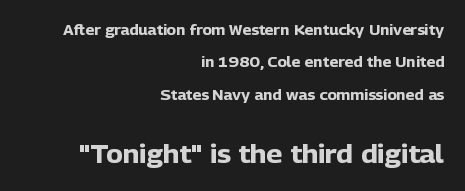
The image shows 25 px bold type, upright; set right-aligned, loose line spacing (2.32x), normal letter spacing, not underlined; the second (bottom) block is 1.79x larger.
